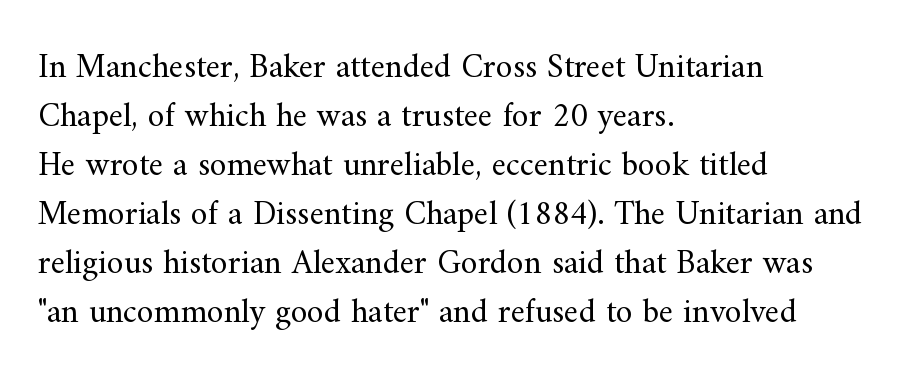
{"serif": "yes", "italic": "no", "bold": "no", "weight": "regular", "width": "normal", "stroke_contrast": "medium", "x_height": "small", "monospaced": "no", "underline": "no", "align": "left", "line_spacing": "normal", "line_spacing_ratio": 1.44, "letter_spacing": "normal", "letter_spacing_em": 0.0, "glyph_px": 34}
